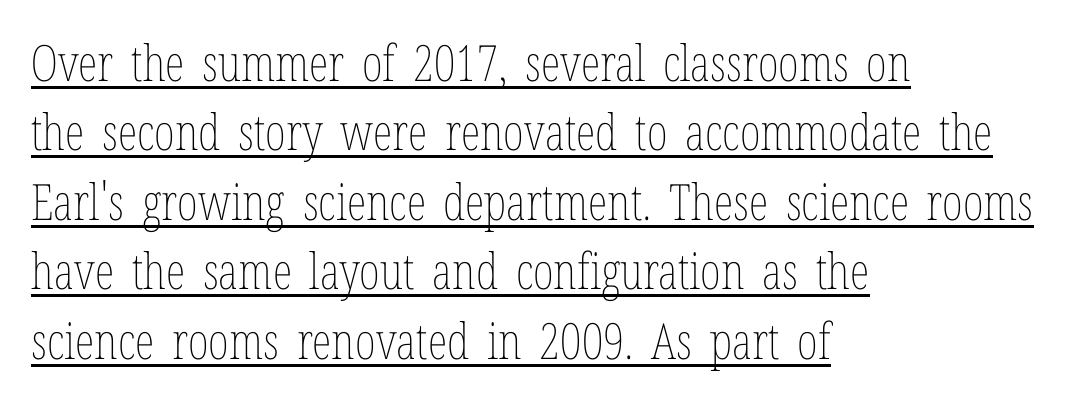
The image shows 50 px thin, condensed type, upright; set left-aligned, normal line spacing (1.39x), normal letter spacing, underlined; low stroke contrast and a medium x-height.
